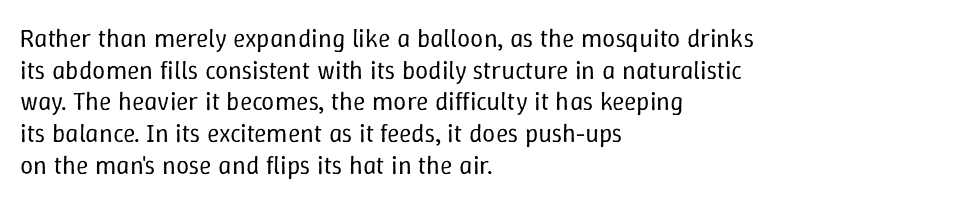
{"italic": "no", "bold": "no", "underline": "no", "align": "left", "line_spacing_ratio": 1.22, "letter_spacing": "normal", "letter_spacing_em": 0.0, "glyph_px": 26}
